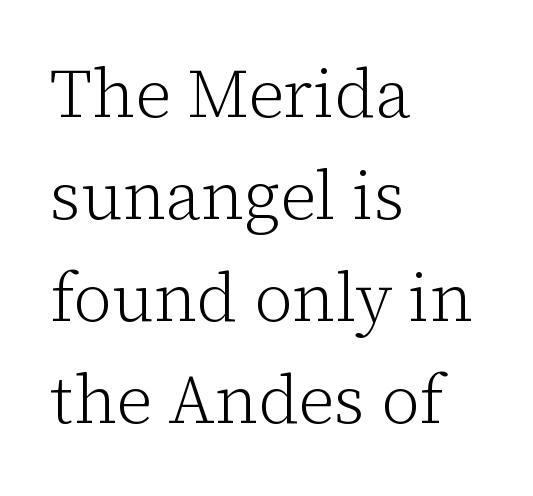
The image shows 68 px light serif type, upright; set left-aligned, normal line spacing (1.5x), normal letter spacing, not underlined; low stroke contrast and a medium x-height.
